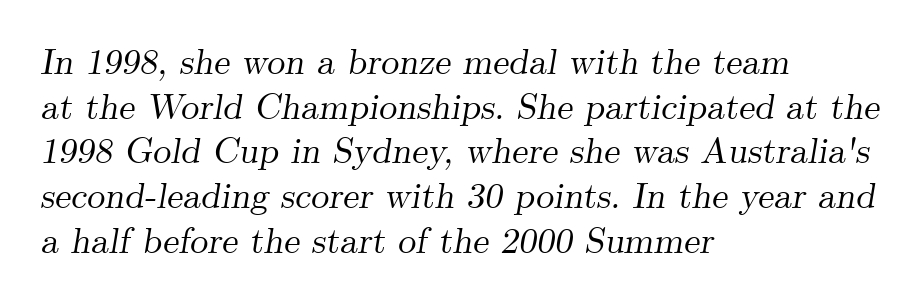
The image shows 36 px serif type, italic (leaning right); set left-aligned, line spacing 1.24x, normal letter spacing, not underlined; medium stroke contrast and a small x-height.
